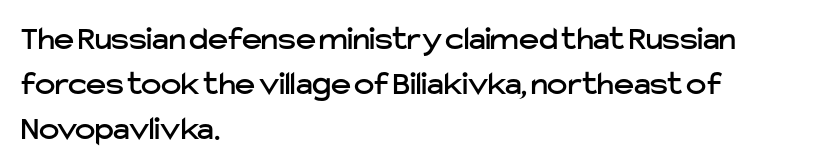
{"serif": "no", "italic": "no", "width": "normal", "stroke_contrast": "low", "x_height": "medium", "monospaced": "no", "underline": "no", "align": "left", "line_spacing": "normal", "line_spacing_ratio": 1.33, "letter_spacing": "normal", "letter_spacing_em": 0.0, "glyph_px": 34}
